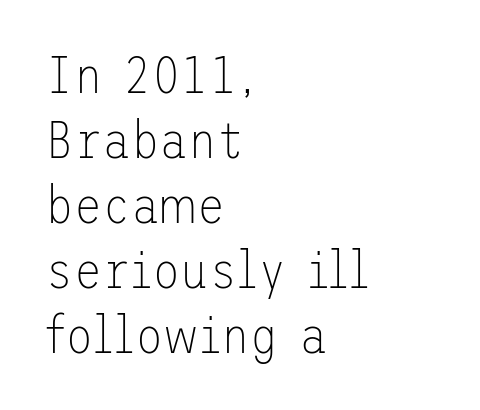
{"serif": "no", "italic": "no", "bold": "no", "weight": "thin", "width": "normal", "stroke_contrast": "low", "x_height": "medium", "underline": "no", "align": "left", "line_spacing": "normal", "line_spacing_ratio": 1.25, "letter_spacing": "normal", "letter_spacing_em": 0.0, "glyph_px": 52}
